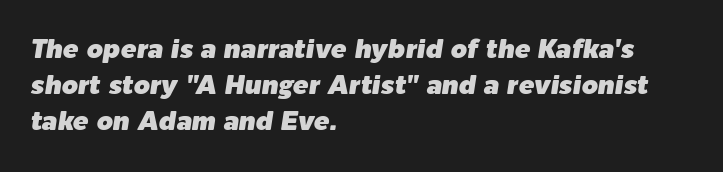
The image shows 26 px text type, italic (leaning right); set left-aligned, normal line spacing (1.38x), normal letter spacing, not underlined.
